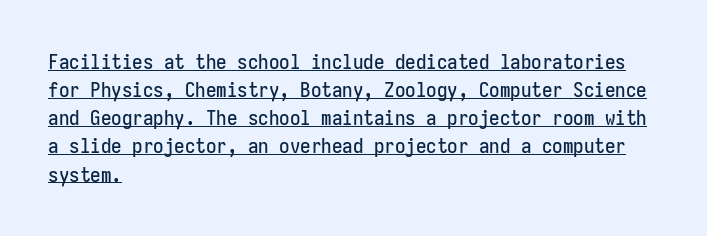
{"italic": "no", "underline": "yes", "align": "left", "line_spacing": "normal", "line_spacing_ratio": 1.34, "letter_spacing": "normal", "letter_spacing_em": 0.0, "glyph_px": 21}
